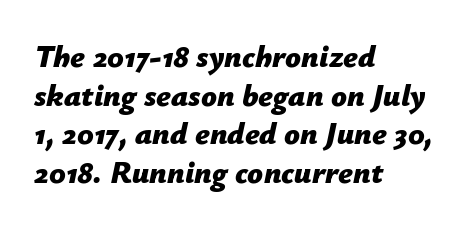
The image shows 31 px bold type, italic (leaning right); set left-aligned, normal line spacing (1.25x), normal letter spacing, not underlined; low stroke contrast and a medium x-height.
